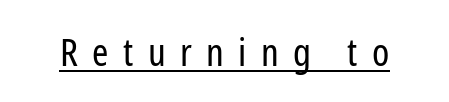
The image shows 39 px regular-weight, condensed sans-serif type, upright; set unusually wide letter spacing (+0.37 em), underlined; low stroke contrast and a medium x-height.
